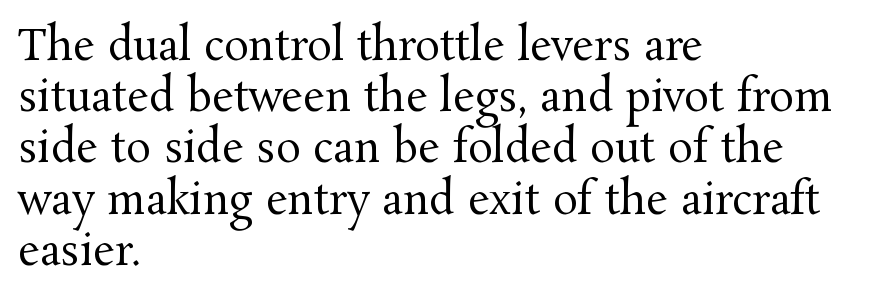
The image shows 42 px regular-weight serif type, upright; set left-aligned, line spacing 1.22x, normal letter spacing, not underlined; medium stroke contrast and a medium x-height.
